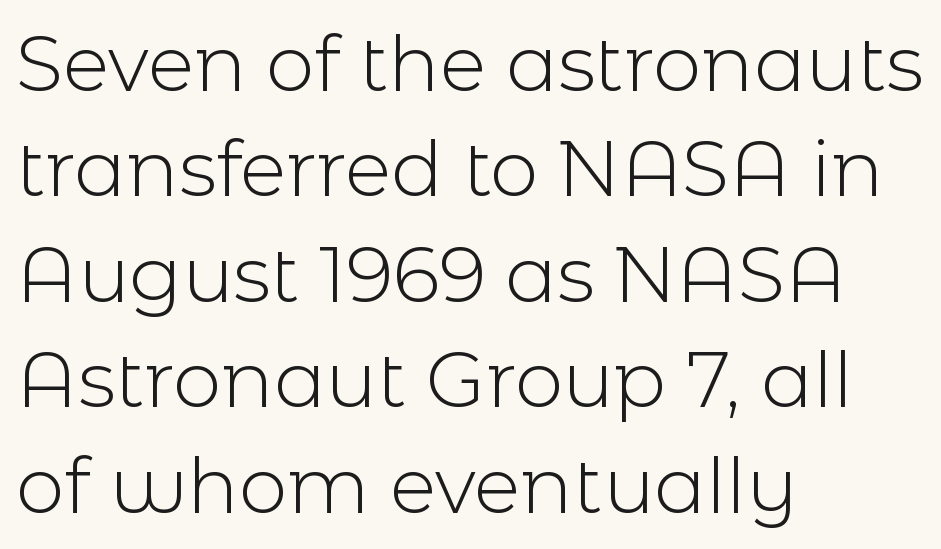
Descender tails drop into unmarked territory. Every character sits straight up, as roman type does. A student would call this left alignment; a typographer would say flush left, rag right. The face used here is a sans, in the tradition of grotesques and geometrics. Standard letterfit; no display-style spreading of the glyphs. Reading down the column, the eye jumps a familiar distance to each next line.
